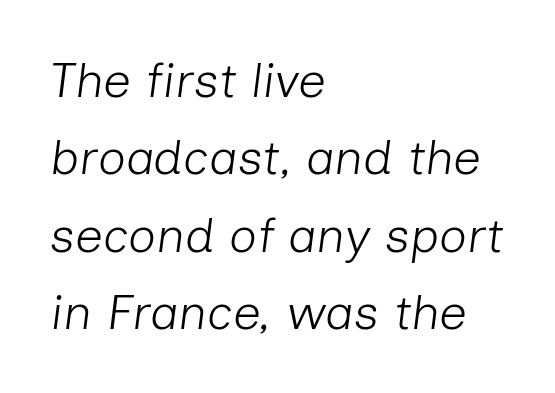
The image shows 49 px light type, italic (leaning right); set left-aligned, normal line spacing (1.58x), normal letter spacing, not underlined; low stroke contrast and a medium x-height.
